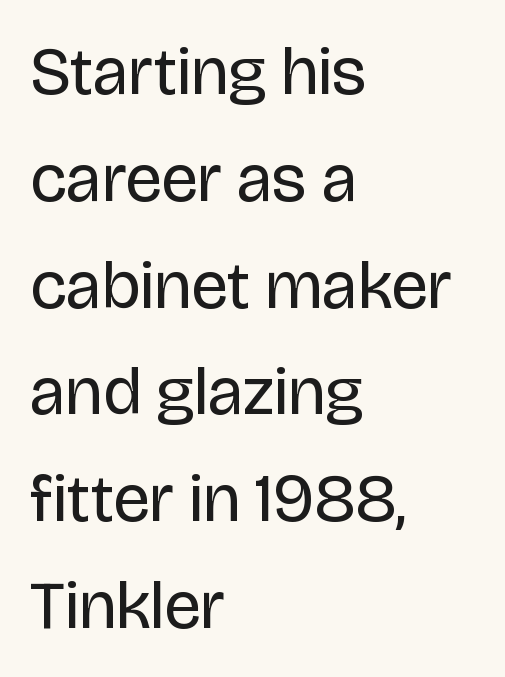
The image shows 68 px regular-weight sans-serif type, upright; set left-aligned, normal line spacing (1.57x), normal letter spacing, not underlined; low stroke contrast and a large x-height.
